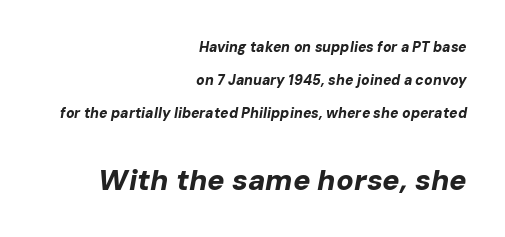
The image shows 29 px bold type, italic (leaning right); set right-aligned, loose line spacing (2.37x), normal letter spacing, not underlined; the second (bottom) block is 2.07x larger; low stroke contrast and a medium x-height.
